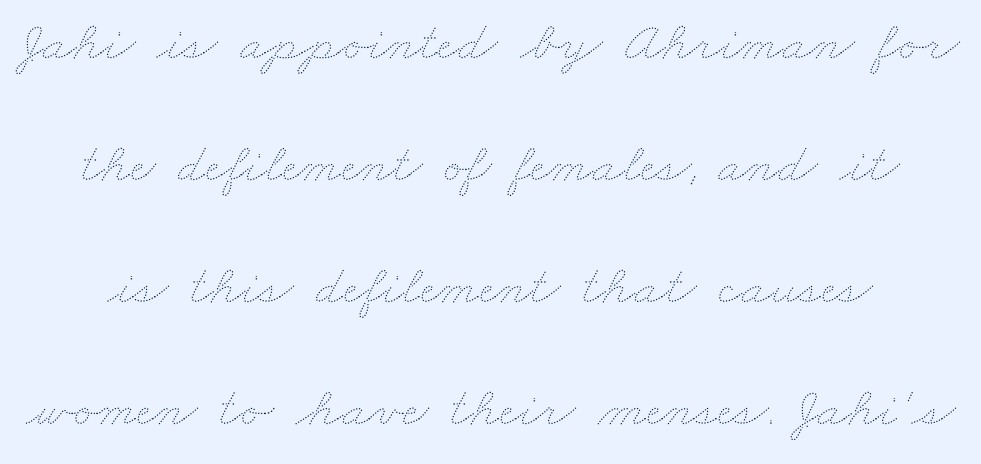
Q: Is the text bold? A: No.
Q: Is the text underlined? A: No.
Q: Is the spacing between letters normal or unusually wide? A: Normal.
Q: Is the spacing between lines tight, normal or loose? A: Loose.
Q: Width (condensed, normal, or wide)? A: Wide.
Q: Stroke contrast? A: Medium.
Q: x-height? A: Small.
Q: Monospaced? A: No.
